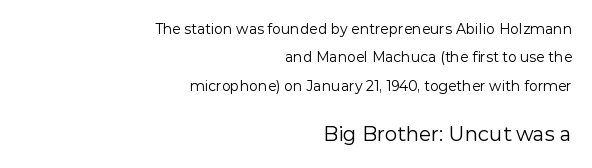
The image shows 20 px text type, upright; set right-aligned, loose line spacing (2.03x), normal letter spacing, not underlined; the second (bottom) block is 1.43x larger.
